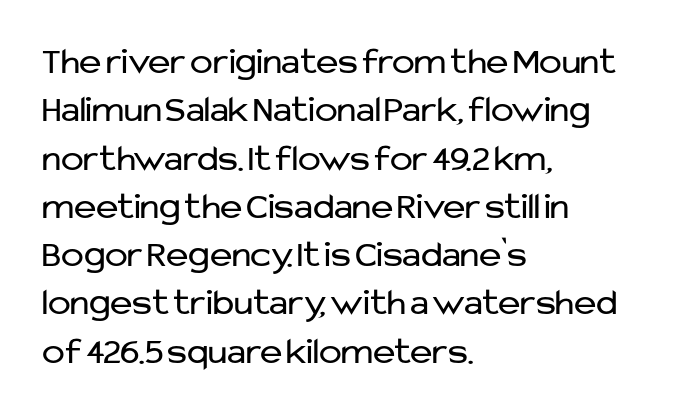
{"serif": "no", "italic": "no", "bold": "no", "weight": "regular", "width": "normal", "stroke_contrast": "low", "x_height": "medium", "monospaced": "no", "underline": "no", "align": "left", "line_spacing": "normal", "line_spacing_ratio": 1.27, "letter_spacing": "normal", "letter_spacing_em": 0.0, "glyph_px": 38}
